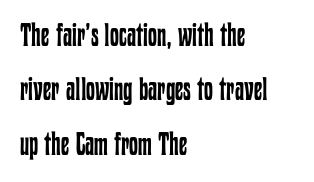
The letters stand upright; this is a roman face. Caption: face not bold, strokes unweighted. The passage shown has conventional tracking throughout. A typesetter would call this proportional, since set widths differ per character.
